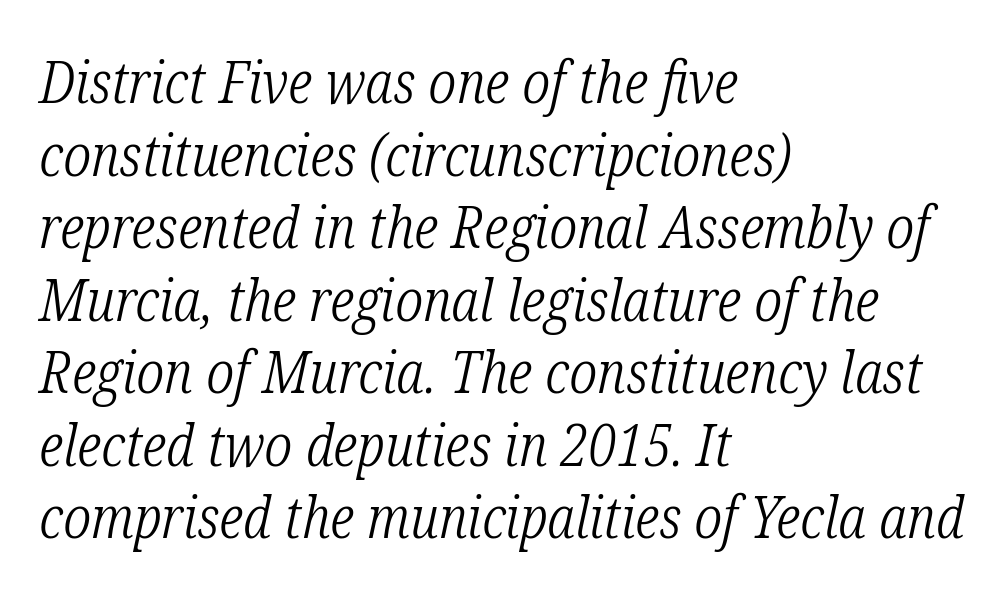
The image shows 59 px light, condensed serif type, italic (leaning right); set left-aligned, line spacing 1.23x, normal letter spacing, not underlined; low stroke contrast and a medium x-height.
